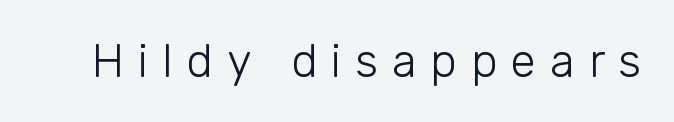
{"serif": "no", "italic": "no", "bold": "no", "weight": "light", "width": "normal", "stroke_contrast": "low", "x_height": "medium", "monospaced": "no", "underline": "no", "letter_spacing": "wide", "letter_spacing_em": 0.3, "glyph_px": 46}
